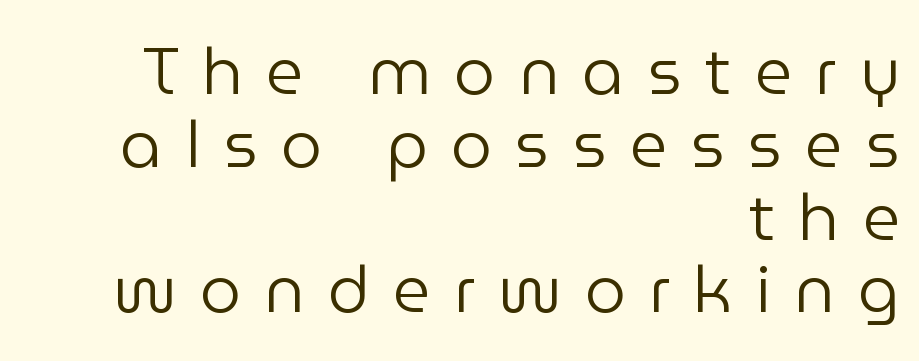
The image shows 65 px regular-weight sans-serif type, upright; set right-aligned, tight line spacing (1.12x), unusually wide letter spacing (+0.36 em), not underlined; low stroke contrast and a medium x-height.
